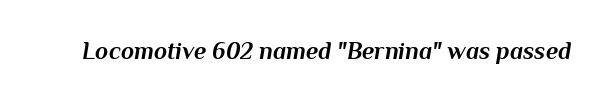
Q: Is the text bold? A: Yes.
Q: Is the text italic (slanted)? A: Yes, it leans right by about 10 degrees.
Q: Is the text underlined? A: No.
Q: Is the spacing between letters normal or unusually wide? A: Normal.
